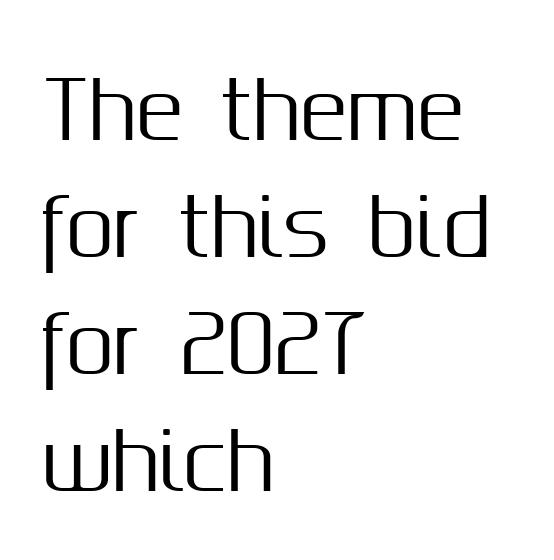
{"serif": "no", "italic": "no", "width": "normal", "stroke_contrast": "medium", "x_height": "medium", "monospaced": "no", "underline": "no", "align": "left", "line_spacing": "normal", "line_spacing_ratio": 1.5, "letter_spacing": "normal", "letter_spacing_em": 0.0, "glyph_px": 78}
